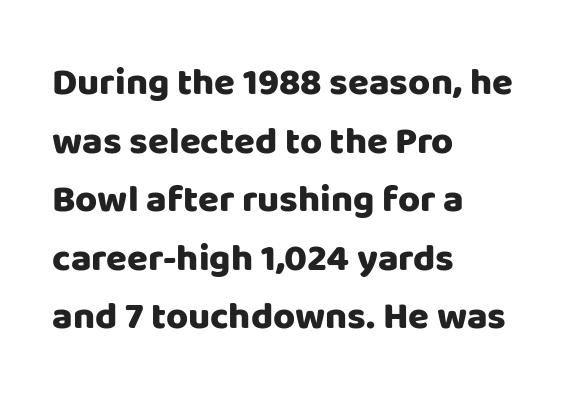
Q: Is the text bold? A: Yes.
Q: Is the text italic (slanted)? A: No, it is upright.
Q: Is the typeface a serif or a sans-serif typeface? A: Sans-serif.
Q: Is the text underlined? A: No.
Q: How is the paragraph aligned? A: Left-aligned.
Q: Is the spacing between letters normal or unusually wide? A: Normal.
Q: Is the spacing between lines tight, normal or loose? A: Normal.
Q: Width (condensed, normal, or wide)? A: Normal.
Q: Stroke contrast? A: Low.
Q: x-height? A: Large.
Q: Monospaced? A: No.
